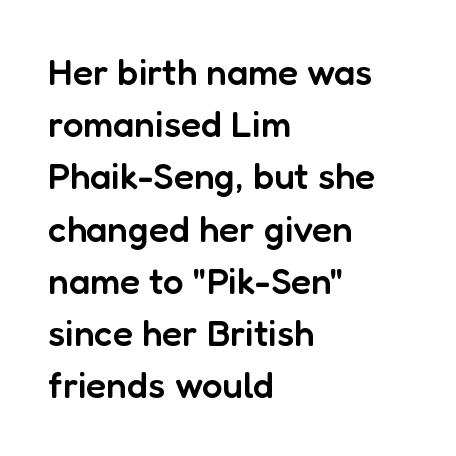
Q: Is the text bold? A: Semi-bold.
Q: Is the text italic (slanted)? A: No, it is upright.
Q: Is the typeface a serif or a sans-serif typeface? A: Sans-serif.
Q: Is the text underlined? A: No.
Q: How is the paragraph aligned? A: Left-aligned.
Q: Is the spacing between letters normal or unusually wide? A: Normal.
Q: Is the spacing between lines tight, normal or loose? A: Normal.
Q: Width (condensed, normal, or wide)? A: Normal.
Q: Stroke contrast? A: Low.
Q: x-height? A: Medium.
Q: Monospaced? A: No.
